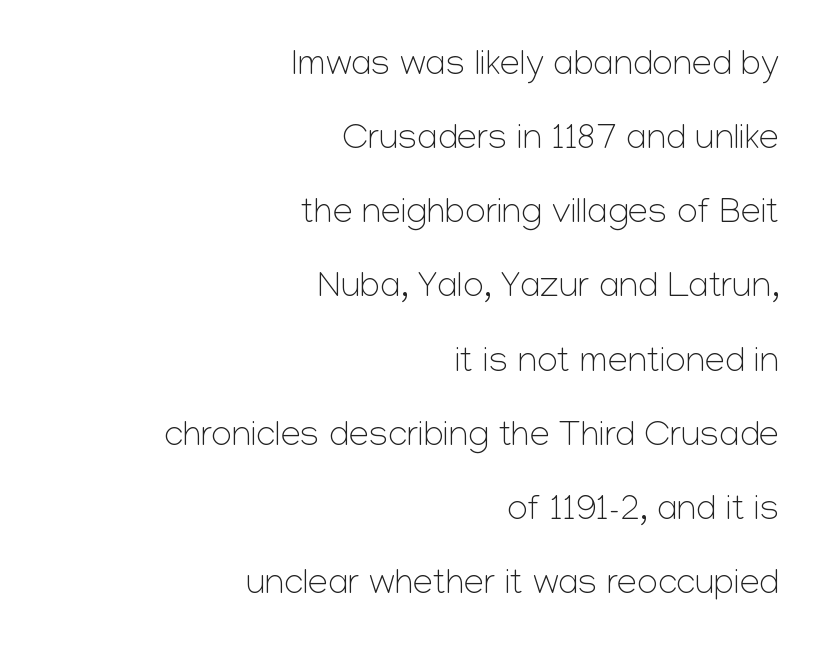
Unbolded letterforms with no extra heft. You could fit nearly another row in the gap between these rows. Compared with a flush-left layout, this one pins lines to the opposite, right side. Posture: vertical. Students, note that the glyphs here touch the page at normal intervals.
